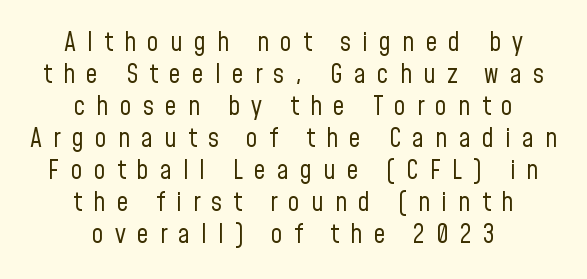
{"italic": "no", "bold": "no", "underline": "no", "align": "center", "line_spacing_ratio": 1.23, "letter_spacing": "wide", "letter_spacing_em": 0.43, "glyph_px": 26}
